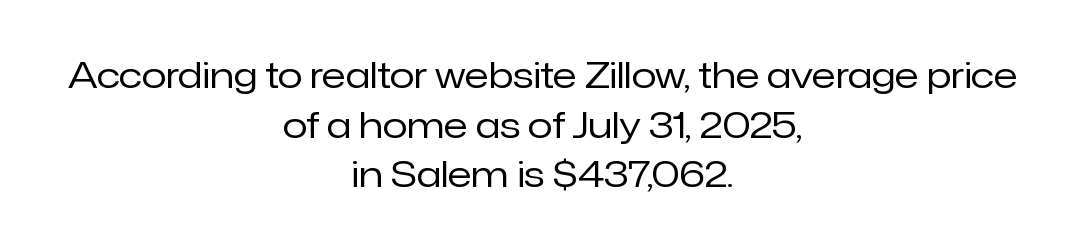
Q: Is the text bold? A: No.
Q: Is the text italic (slanted)? A: No, it is upright.
Q: Is the typeface a serif or a sans-serif typeface? A: Sans-serif.
Q: Is the text underlined? A: No.
Q: How is the paragraph aligned? A: Centered.
Q: Is the spacing between letters normal or unusually wide? A: Normal.
Q: Is the spacing between lines tight, normal or loose? A: Normal.
Q: Width (condensed, normal, or wide)? A: Normal.
Q: Stroke contrast? A: Low.
Q: x-height? A: Medium.
Q: Monospaced? A: No.
